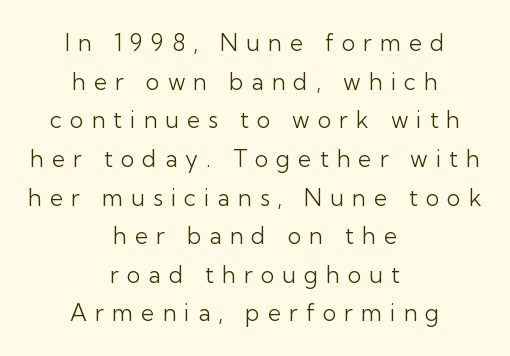
{"italic": "no", "bold": "no", "underline": "no", "align": "center", "line_spacing": "normal", "line_spacing_ratio": 1.68, "letter_spacing": "wide", "letter_spacing_em": 0.35, "glyph_px": 23}
